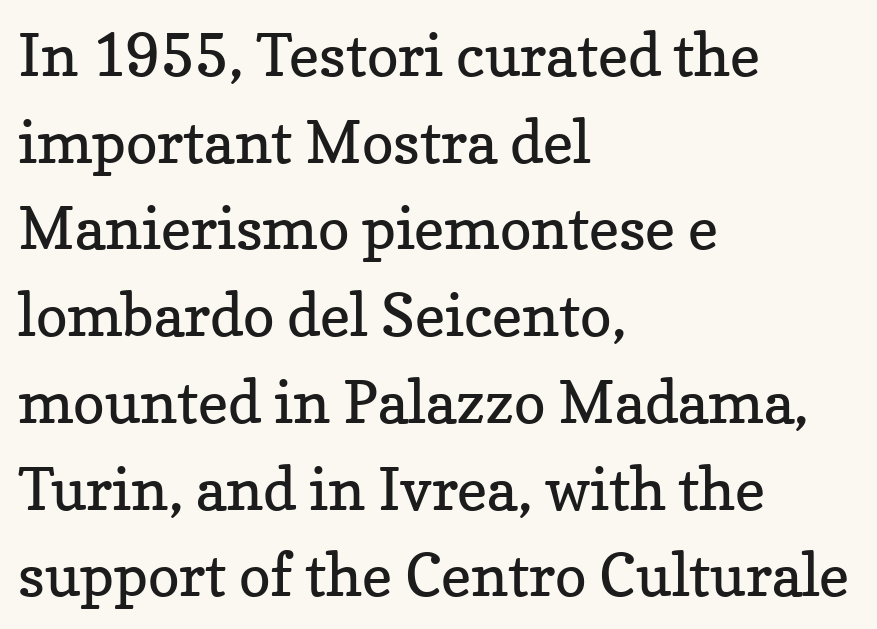
{"serif": "yes", "italic": "no", "bold": "no", "weight": "regular", "width": "normal", "stroke_contrast": "low", "x_height": "medium", "monospaced": "no", "underline": "no", "align": "left", "line_spacing": "normal", "line_spacing_ratio": 1.47, "letter_spacing": "normal", "letter_spacing_em": 0.0, "glyph_px": 59}
